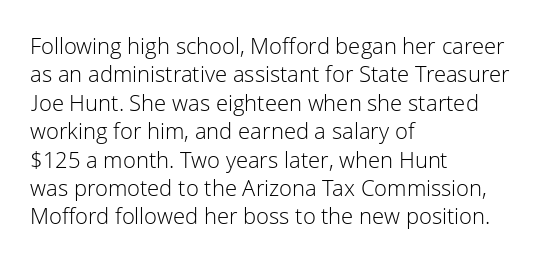
Rule under the text: the space is simply empty. Honestly, the letter spacing is just normal — you wouldn't notice it. The font's upright variant was chosen for this text. The strokes are not fattened; the text isn't bold. Layout note: lines flush left. The designer left line spacing at the default.
